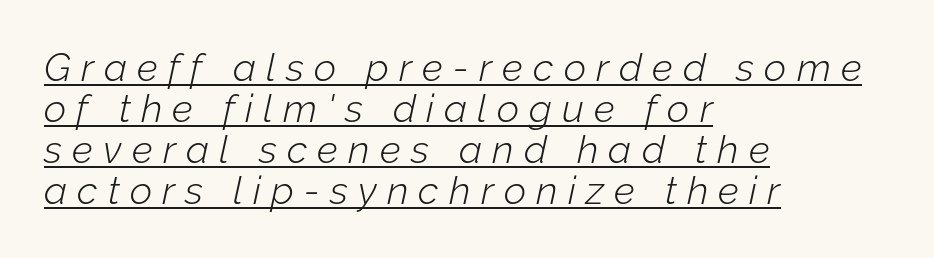
The image shows 39 px light type, italic (leaning right); set left-aligned, tight line spacing (1.05x), unusually wide letter spacing (+0.26 em), underlined; low stroke contrast and a medium x-height.
